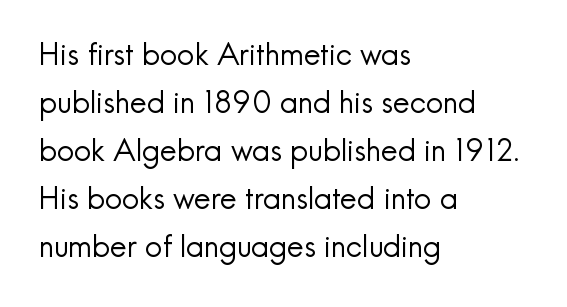
The image shows 30 px regular-weight sans-serif type, upright; set left-aligned, normal line spacing (1.6x), normal letter spacing, not underlined; a small x-height.
